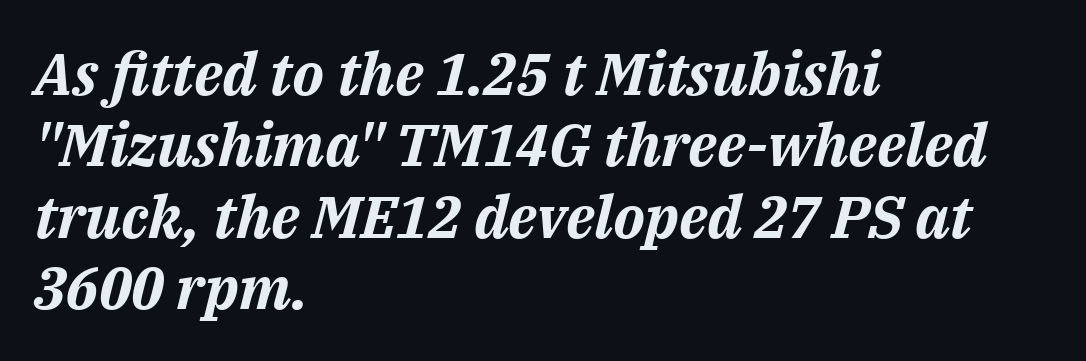
{"italic": "yes", "lean": "right", "slant_degrees": 14, "bold": "yes", "weight": "bold", "width": "normal", "stroke_contrast": "medium", "x_height": "medium", "monospaced": "no", "underline": "no", "align": "left", "line_spacing_ratio": 1.21, "letter_spacing": "normal", "letter_spacing_em": 0.0, "glyph_px": 59}
